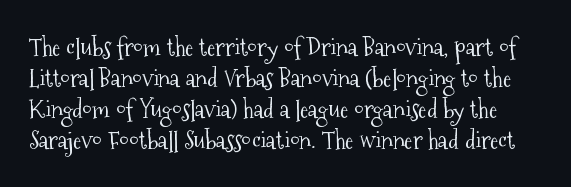
Anything drawn beneath the words? Only blank space. Letter spacing: default. A light-to-regular cut is what we see here. Posture: upright roman.
